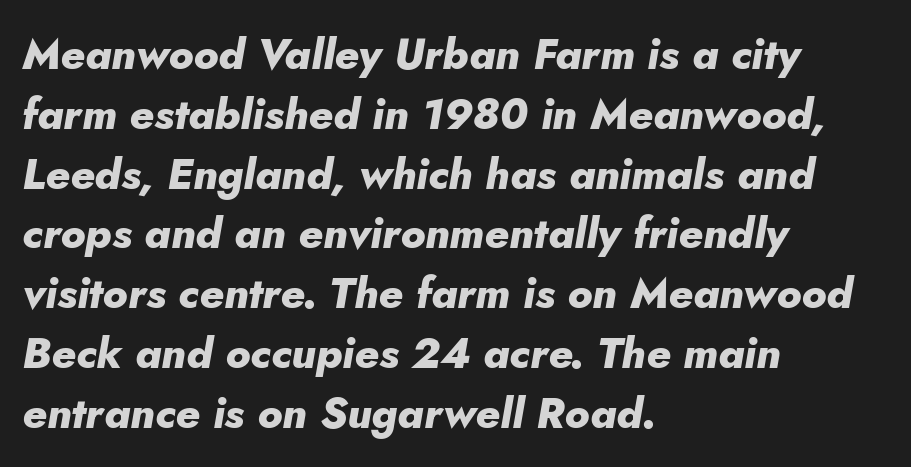
{"italic": "yes", "lean": "right", "slant_degrees": 5, "bold": "yes", "weight": "heavy", "width": "normal", "stroke_contrast": "low", "x_height": "small", "monospaced": "no", "underline": "no", "align": "left", "line_spacing": "normal", "line_spacing_ratio": 1.39, "letter_spacing": "normal", "letter_spacing_em": 0.0, "glyph_px": 43}
